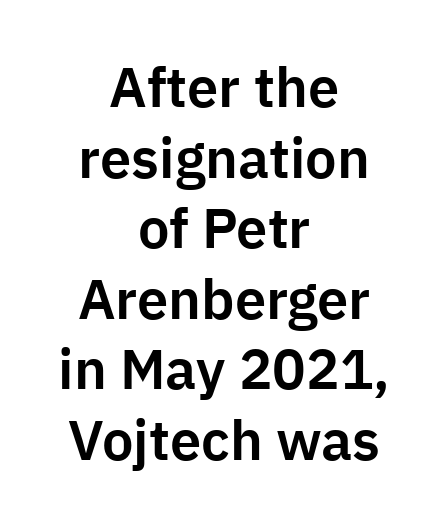
{"serif": "no", "italic": "no", "width": "normal", "stroke_contrast": "low", "x_height": "medium", "monospaced": "no", "underline": "no", "align": "center", "line_spacing": "normal", "line_spacing_ratio": 1.26, "letter_spacing": "normal", "letter_spacing_em": 0.0, "glyph_px": 56}
